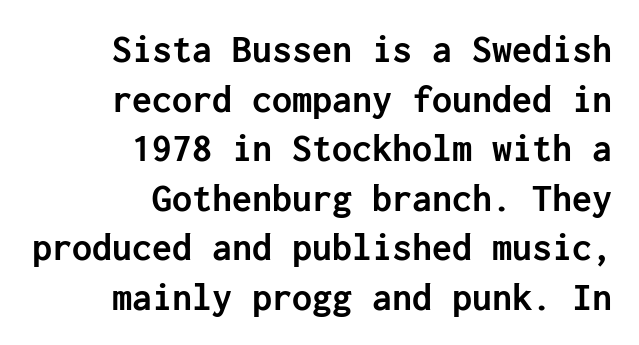
Q: Is the text bold? A: Yes.
Q: Is the text italic (slanted)? A: No, it is upright.
Q: Is the typeface a serif or a sans-serif typeface? A: Sans-serif.
Q: Is the text underlined? A: No.
Q: How is the paragraph aligned? A: Right-aligned.
Q: Is the spacing between letters normal or unusually wide? A: Normal.
Q: Width (condensed, normal, or wide)? A: Normal.
Q: Stroke contrast? A: Low.
Q: x-height? A: Medium.
